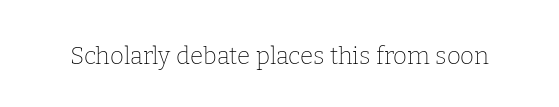
Q: Is the text bold? A: No.
Q: Is the text italic (slanted)? A: No, it is upright.
Q: Is the text underlined? A: No.
Q: Is the spacing between letters normal or unusually wide? A: Normal.
